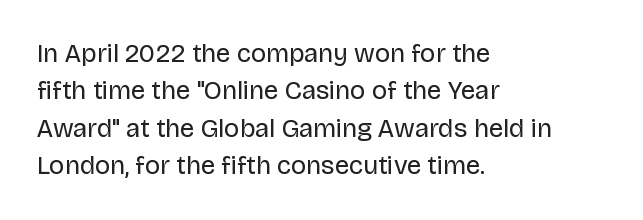
Q: Is the text bold? A: No.
Q: Is the text italic (slanted)? A: No, it is upright.
Q: Is the text underlined? A: No.
Q: How is the paragraph aligned? A: Left-aligned.
Q: Is the spacing between letters normal or unusually wide? A: Normal.
Q: Is the spacing between lines tight, normal or loose? A: Normal.
